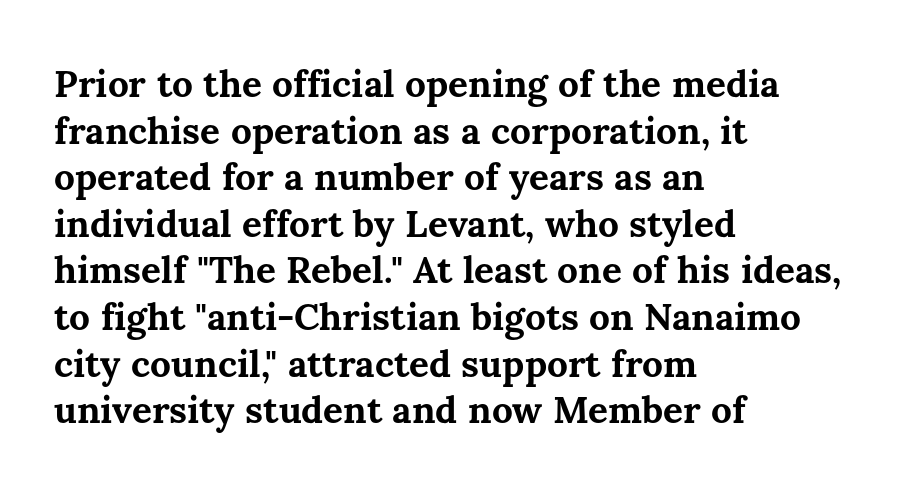
{"italic": "no", "bold": "yes", "weight": "bold", "width": "normal", "stroke_contrast": "medium", "x_height": "medium", "monospaced": "no", "underline": "no", "align": "left", "line_spacing": "normal", "line_spacing_ratio": 1.26, "letter_spacing": "normal", "letter_spacing_em": 0.0, "glyph_px": 37}
